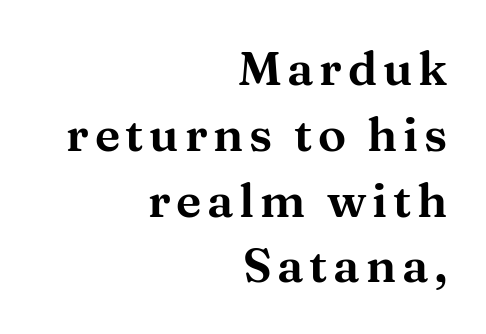
No italicization has been applied; the sample stays upright. Are there feet on the stems? There are — it's a serif. Spacing verdict: proportional, widths tailored to each character. Summary of vertical rhythm: regular, with standard interline spacing. Nobody drew a line under any word here. In CSS terms this would be text-align: right.
